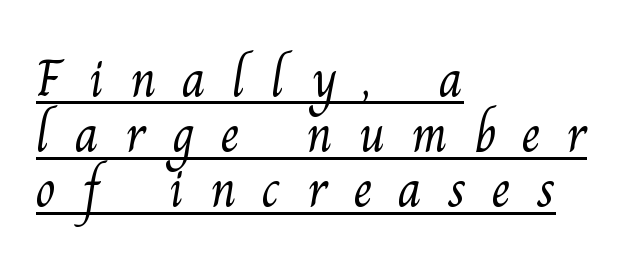
Someone cranked the tracking dial way up on this one. The glyphs are accompanied by a horizontal stroke just below them. Which margin do the lines hug? The left one — the right edge is uneven. The line-height multiplier appears low, near solid setting. The characters display serif detailing at their extremities. The face used here is proportionally spaced, like ordinary book or web type.
